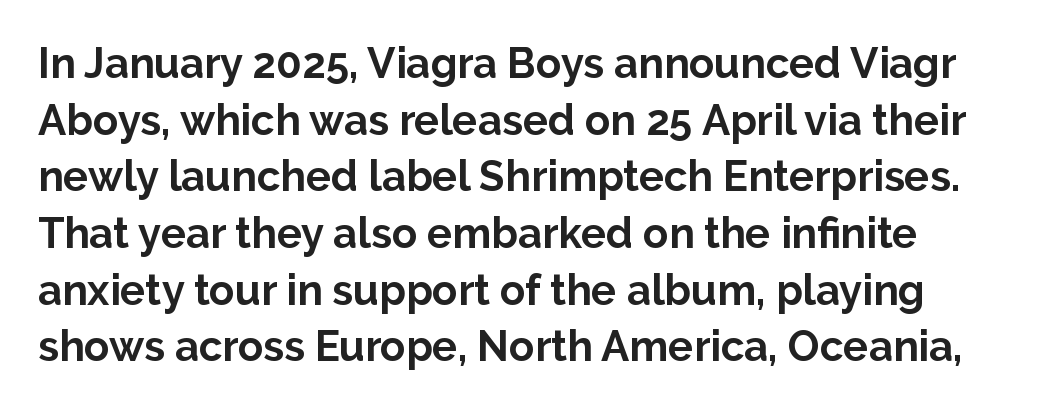
Each letter keeps its own natural width here, so spacing adapts to shape. The rendering uses a moderate line-height, typical for paragraphs. Examine the stroke ends and you'll find no serifs. Nothing unusual about the tracking: characters are spaced as the font intends.
